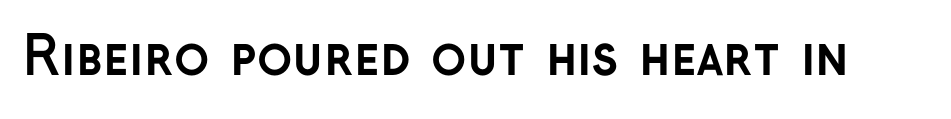
The image shows 52 px semibold sans-serif type, upright; set normal letter spacing, not underlined; low stroke contrast and a medium x-height.
